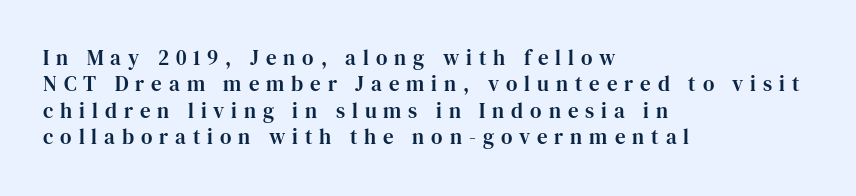
Q: Is the text italic (slanted)? A: No, it is upright.
Q: Is the text underlined? A: No.
Q: How is the paragraph aligned? A: Left-aligned.
Q: Is the spacing between letters normal or unusually wide? A: Unusually wide.
Q: Is the spacing between lines tight, normal or loose? A: Normal.
